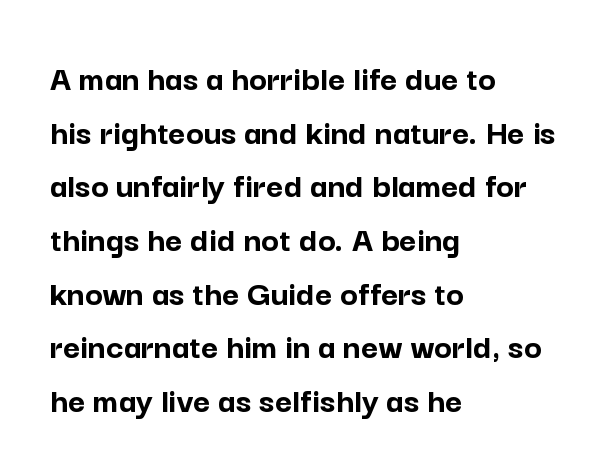
{"serif": "no", "italic": "no", "bold": "yes", "weight": "semibold", "width": "normal", "stroke_contrast": "low", "x_height": "medium", "monospaced": "no", "underline": "no", "align": "left", "line_spacing": "normal", "line_spacing_ratio": 1.45, "letter_spacing": "normal", "letter_spacing_em": 0.0, "glyph_px": 37}
